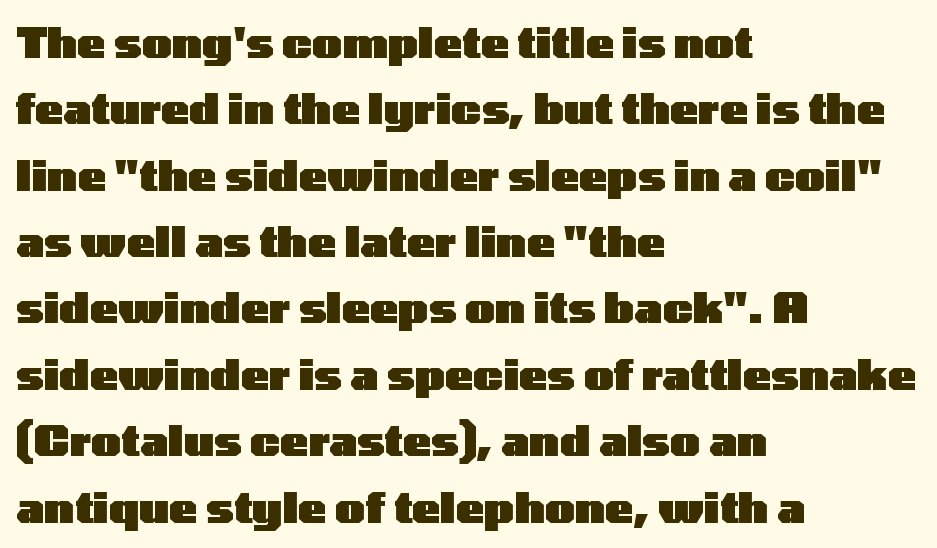
The image shows 42 px heavy, wide sans-serif type, upright; set left-aligned, normal line spacing (1.58x), normal letter spacing, not underlined; low stroke contrast and a medium x-height.
